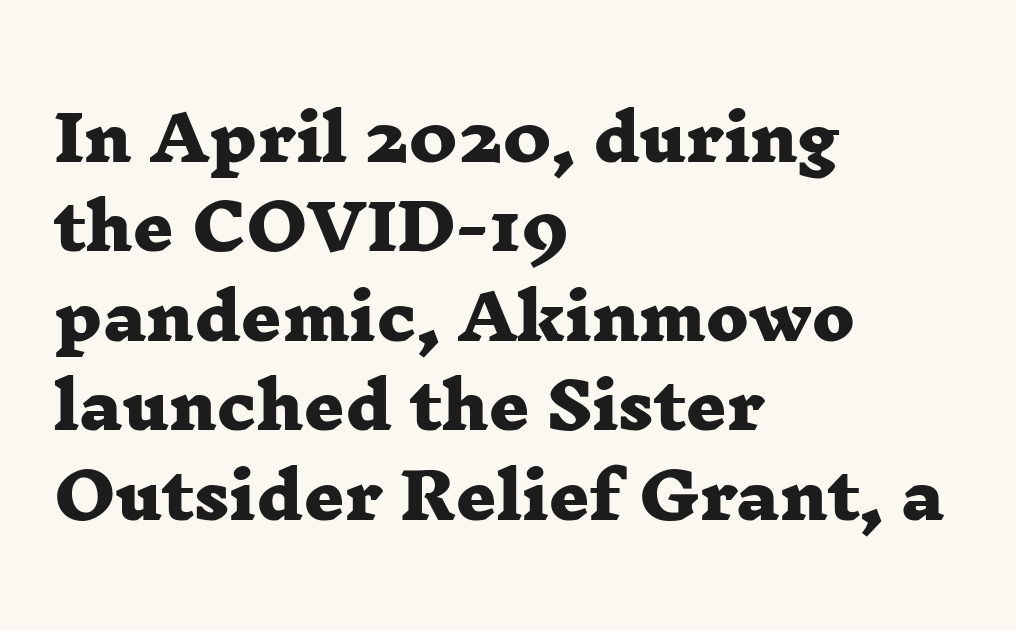
{"serif": "yes", "bold": "yes", "weight": "heavy", "width": "wide", "stroke_contrast": "low", "x_height": "medium", "monospaced": "no", "underline": "no", "align": "left", "line_spacing": "normal", "line_spacing_ratio": 1.42, "letter_spacing": "normal", "letter_spacing_em": 0.0, "glyph_px": 63}
